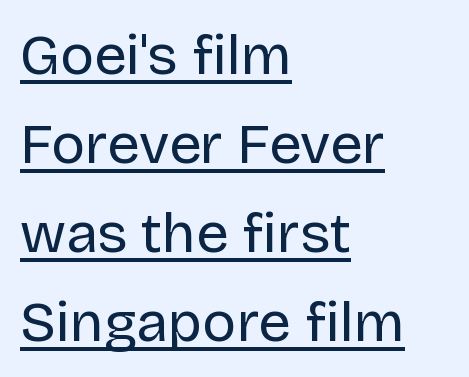
The line-height multiplier appears to be the usual default. Stems and bowls with no extra thickness — not bold. This rendering features underlined lettering. Characters remain perfectly vertical along every line.
